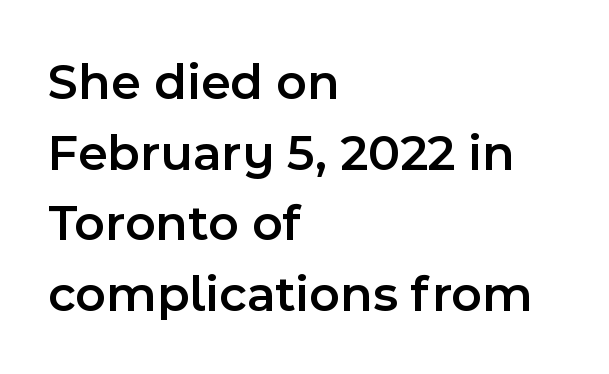
{"serif": "no", "italic": "no", "bold": "semi", "weight": "semibold", "width": "normal", "x_height": "medium", "monospaced": "no", "underline": "no", "align": "left", "line_spacing": "normal", "line_spacing_ratio": 1.36, "letter_spacing": "normal", "letter_spacing_em": 0.0, "glyph_px": 52}
